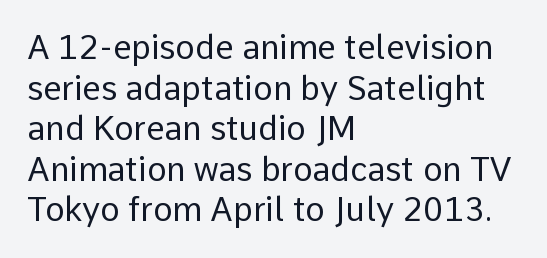
The image shows 33 px regular-weight sans-serif type, upright; set left-aligned, line spacing 1.23x, normal letter spacing, not underlined; low stroke contrast and a medium x-height.
